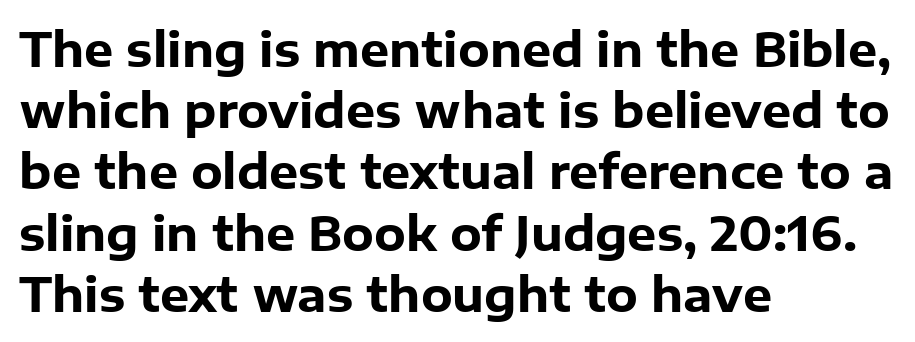
{"serif": "no", "italic": "no", "bold": "yes", "weight": "heavy", "width": "normal", "stroke_contrast": "low", "x_height": "medium", "monospaced": "no", "underline": "no", "align": "left", "line_spacing": "normal", "line_spacing_ratio": 1.33, "letter_spacing": "normal", "letter_spacing_em": 0.0, "glyph_px": 46}
